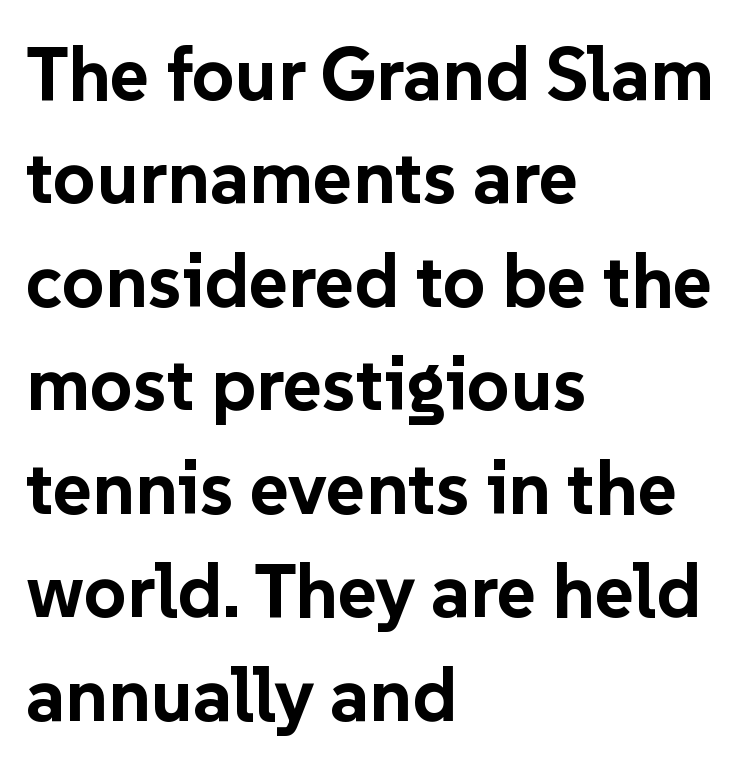
In terms of weight, the rendering is a true, heavy bold. Successive baselines arrive at the customary interval. A classic flush-left, rag-right setting is used for this passage. Stroke terminals: plain, sans-serif. This sample uses plain, unmodified letter spacing. Character widths vary here, with narrow letters taking less room than wide ones.
